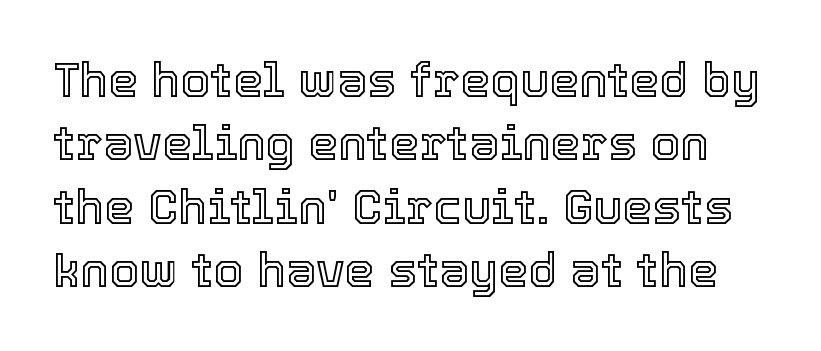
The image shows 48 px text type, upright; set normal line spacing (1.32x), normal letter spacing, not underlined; a medium x-height.
